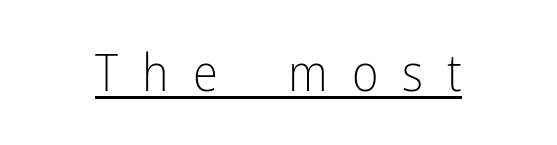
{"serif": "no", "italic": "no", "bold": "no", "weight": "light", "width": "condensed", "stroke_contrast": "low", "x_height": "medium", "monospaced": "no", "underline": "yes", "letter_spacing": "wide", "letter_spacing_em": 0.47, "glyph_px": 51}
